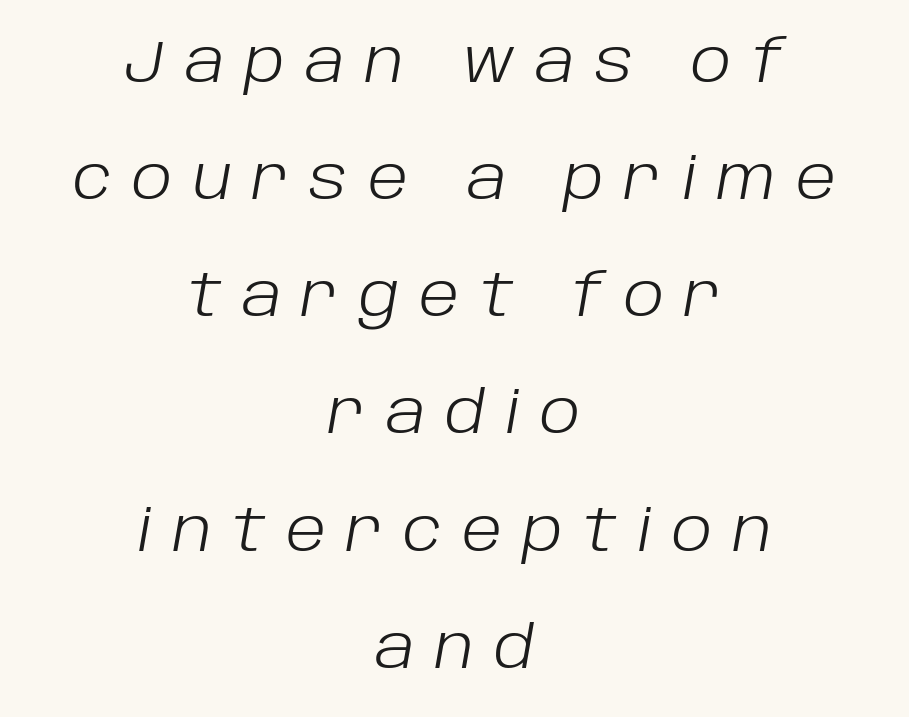
A typesetter would call this proportional, since set widths differ per character. The weight tops out at a normal text grade. Both edges are ragged and mirror each other, which tells us the setting is centered. Unmarked baselines from the first word to the last. Loosely led — the rows are spread out.
